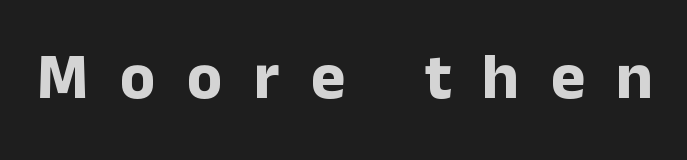
{"serif": "no", "italic": "no", "bold": "yes", "weight": "bold", "width": "normal", "stroke_contrast": "low", "x_height": "medium", "monospaced": "no", "underline": "no", "letter_spacing": "wide", "letter_spacing_em": 0.48, "glyph_px": 65}
